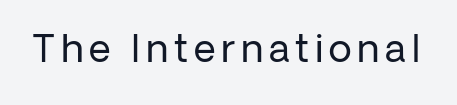
{"serif": "no", "italic": "no", "bold": "no", "weight": "regular", "width": "normal", "stroke_contrast": "low", "x_height": "medium", "monospaced": "no", "underline": "no", "glyph_px": 38}
